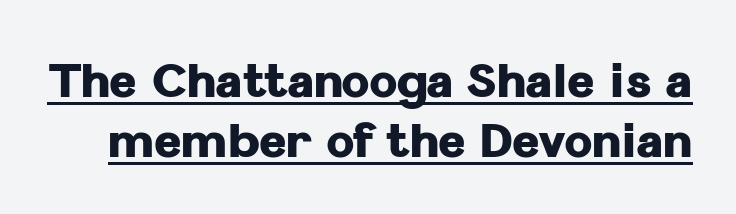
Q: Is the text bold? A: Yes.
Q: Is the text italic (slanted)? A: No, it is upright.
Q: Is the typeface a serif or a sans-serif typeface? A: Sans-serif.
Q: Is the text underlined? A: Yes.
Q: Is the spacing between letters normal or unusually wide? A: Normal.
Q: Is the spacing between lines tight, normal or loose? A: Normal.
Q: Width (condensed, normal, or wide)? A: Normal.
Q: Stroke contrast? A: Low.
Q: x-height? A: Medium.
Q: Monospaced? A: No.
